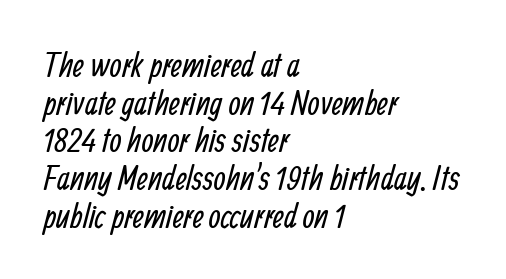
{"serif": "no", "bold": "no", "weight": "regular", "width": "condensed", "stroke_contrast": "low", "x_height": "medium", "monospaced": "no", "underline": "no", "align": "left", "line_spacing": "tight", "line_spacing_ratio": 1.11, "letter_spacing": "normal", "letter_spacing_em": 0.0, "glyph_px": 34}
